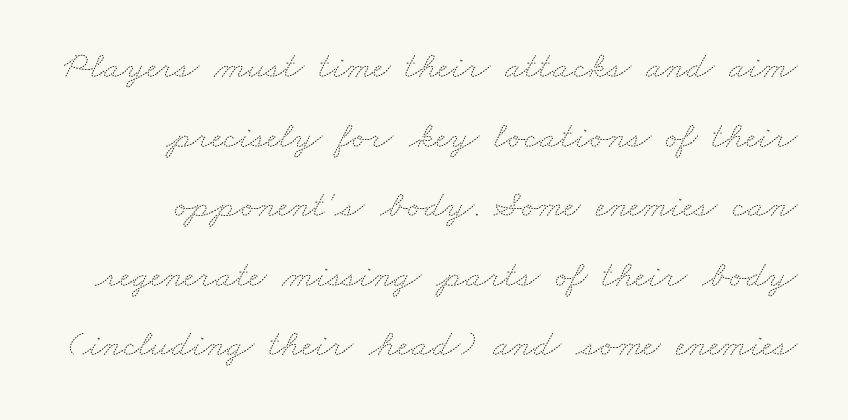
Ink coverage per letter is moderate at most. This sample has the flowing, uneven cadence of proportional lettering. The lines in this sample share a right terminus and differ only in where they begin. The passage shown has conventional tracking throughout.
